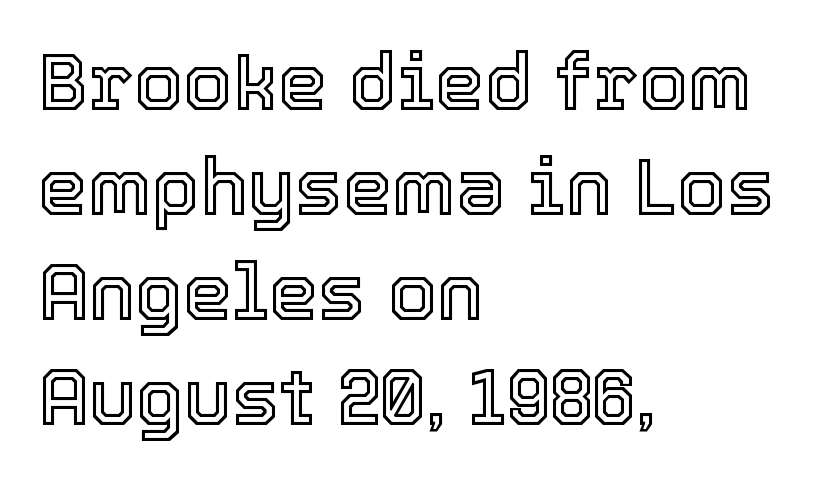
Q: Is the text italic (slanted)? A: No, it is upright.
Q: Is the text underlined? A: No.
Q: How is the paragraph aligned? A: Left-aligned.
Q: Is the spacing between letters normal or unusually wide? A: Normal.
Q: Is the spacing between lines tight, normal or loose? A: Normal.
Q: Width (condensed, normal, or wide)? A: Normal.
Q: x-height? A: Medium.
Q: Monospaced? A: No.
